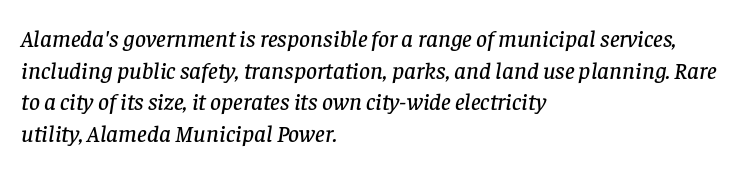
Q: Is the text italic (slanted)? A: Yes, it leans right by about 8 degrees.
Q: Is the text underlined? A: No.
Q: How is the paragraph aligned? A: Left-aligned.
Q: Is the spacing between letters normal or unusually wide? A: Normal.
Q: Is the spacing between lines tight, normal or loose? A: Normal.
